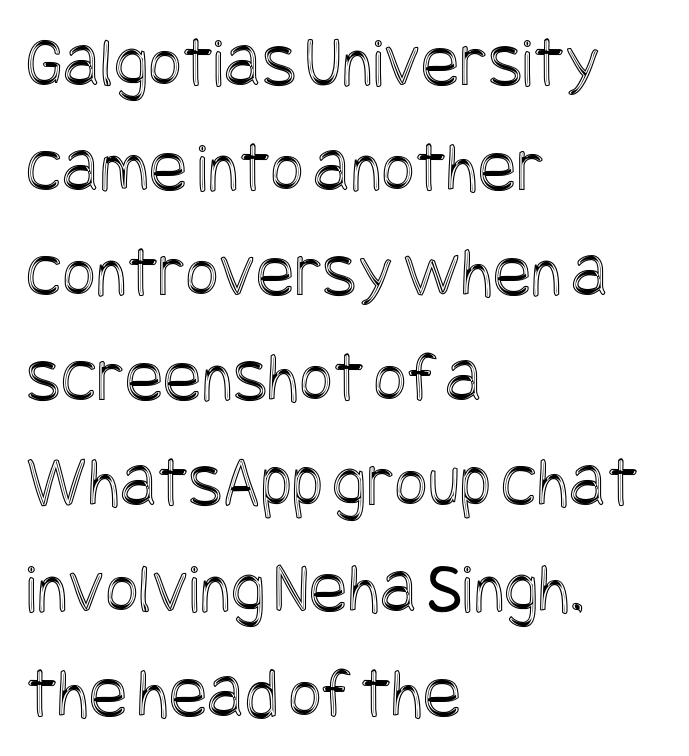
The space beneath each line is pristine and unruled. The type is set solid horizontally, with unmodified tracking. Each line starts at the same left margin while the right side varies. Does the lettering tilt? It doesn't — this is upright. Normally led — the rows are evenly, conventionally spaced.
